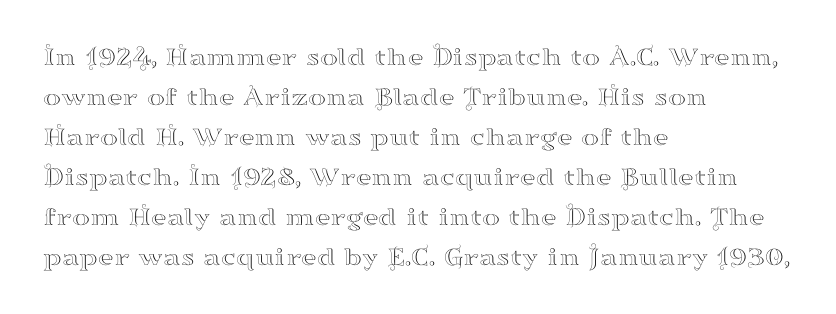
{"italic": "no", "underline": "no", "align": "left", "line_spacing": "normal", "line_spacing_ratio": 1.48, "letter_spacing": "normal", "letter_spacing_em": 0.0, "glyph_px": 27}
